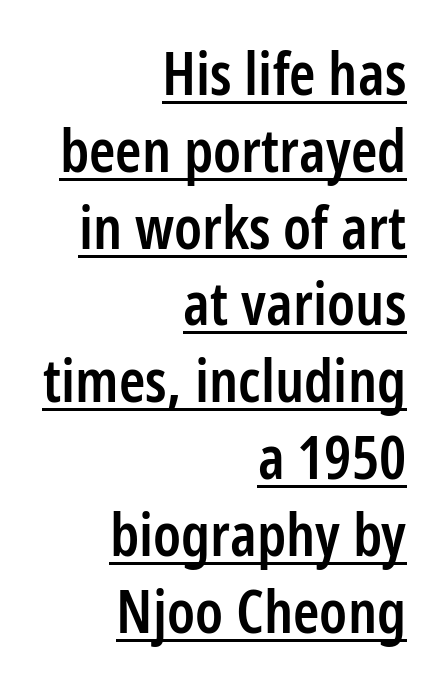
The image shows 60 px semibold, condensed sans-serif type, upright; set right-aligned, normal line spacing (1.28x), normal letter spacing, underlined; low stroke contrast and a medium x-height.
